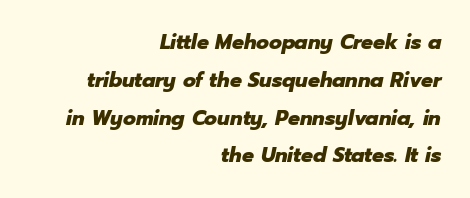
Q: Is the text bold? A: Yes.
Q: Is the text italic (slanted)? A: Yes, it leans right by about 12 degrees.
Q: Is the text underlined? A: No.
Q: How is the paragraph aligned? A: Right-aligned.
Q: Is the spacing between letters normal or unusually wide? A: Normal.
